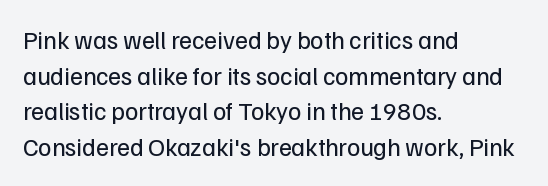
The image shows 25 px text type, upright; set left-aligned, normal line spacing (1.43x), normal letter spacing, not underlined.
